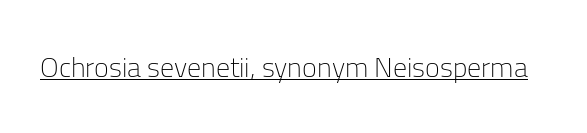
Q: Is the text bold? A: No.
Q: Is the text italic (slanted)? A: No, it is upright.
Q: Is the typeface a serif or a sans-serif typeface? A: Sans-serif.
Q: Is the text underlined? A: Yes.
Q: Is the spacing between letters normal or unusually wide? A: Normal.
Q: Width (condensed, normal, or wide)? A: Normal.
Q: Stroke contrast? A: Low.
Q: x-height? A: Medium.
Q: Monospaced? A: No.
